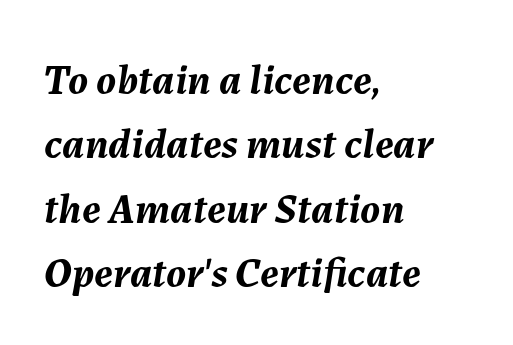
How heavy is the stroke? Heavy — this is a bold. Vertically, the passage feels balanced, rows spaced as you'd expect. Where is the straight margin? On the left. Yep, that's italic — everything's leaning. Note the varied advance widths — an 'i' is clearly narrower than an 'm'.
